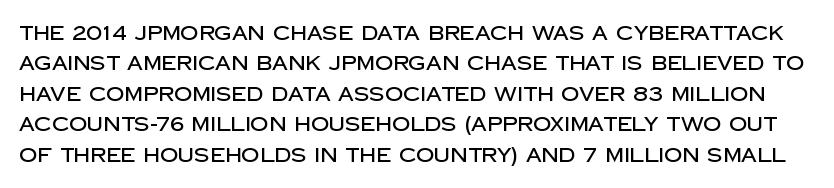
{"italic": "no", "underline": "no", "line_spacing": "normal", "line_spacing_ratio": 1.52, "letter_spacing": "normal", "letter_spacing_em": 0.0, "glyph_px": 20}
